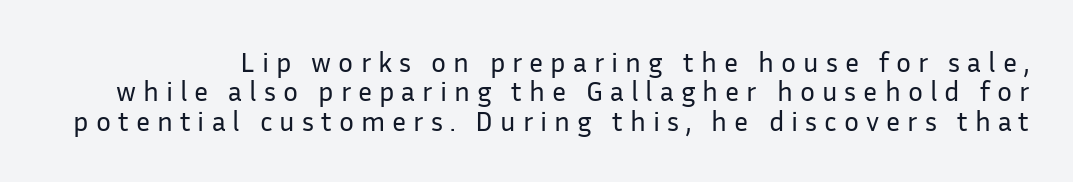
Serif or sans? Sans — the stroke terminals are bare. Is the letter spacing exaggerated? Yes — the characters are pushed far apart. Only glyphs here, with clear space below each row. Weight: regular or lighter. The specimen reads as upright at a glance.
